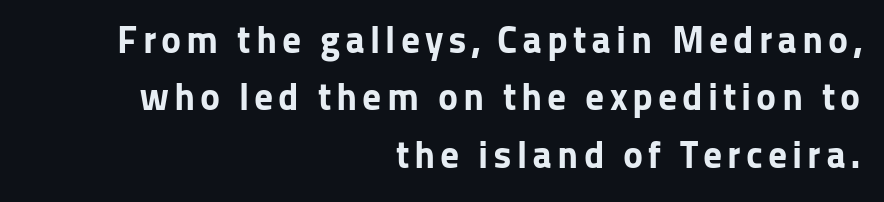
The image shows 38 px bold sans-serif type, upright; set right-aligned, normal line spacing (1.51x), not underlined; low stroke contrast and a medium x-height.
